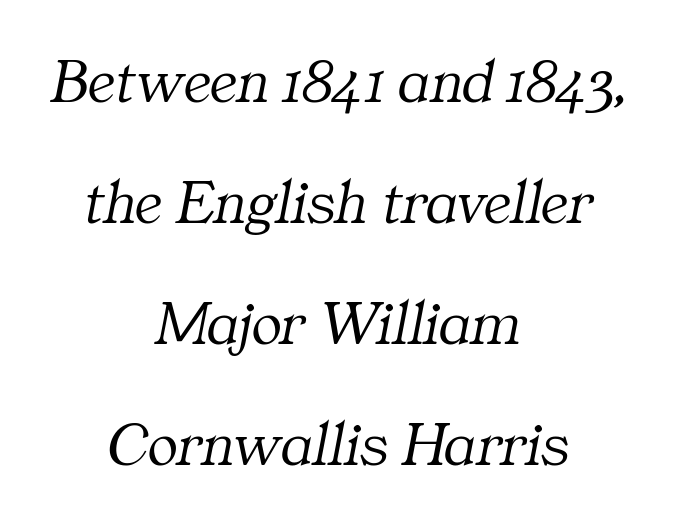
You can tell it's italic because the verticals aren't actually vertical. Anything drawn beneath the words? Only blank space. Spacing verdict: proportional, widths tailored to each character. This sample uses a serif face. Stroke mass is kept to a normal reading level or below. Reading down the column, the eye jumps a long way to each next line.
